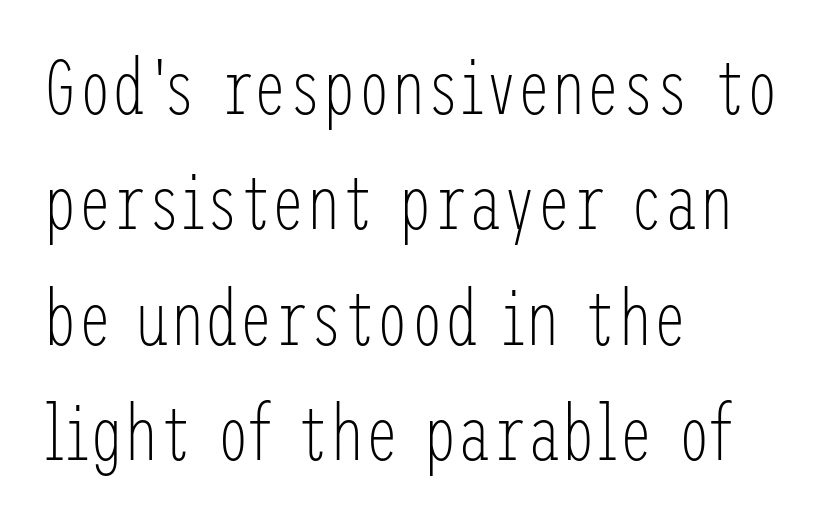
Regarding serifs, this sample does without them. Horizontally, the lines are justified to the leading edge only. Underline: absent. Look at the tracking — it's just the regular setting, nothing added. Heaviness? Minimal to ordinary, like unemphasized prose.
